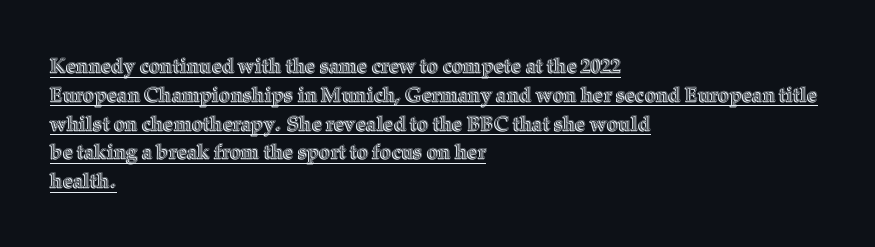
The image shows 20 px text type, upright; set left-aligned, normal line spacing (1.44x), normal letter spacing, underlined.
